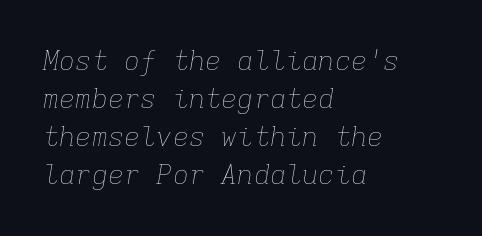
Q: Is the text bold? A: No.
Q: Is the text italic (slanted)? A: Yes, it leans right by about 9 degrees.
Q: Is the text underlined? A: No.
Q: How is the paragraph aligned? A: Left-aligned.
Q: Is the spacing between letters normal or unusually wide? A: Normal.
Q: Is the spacing between lines tight, normal or loose? A: Normal.
